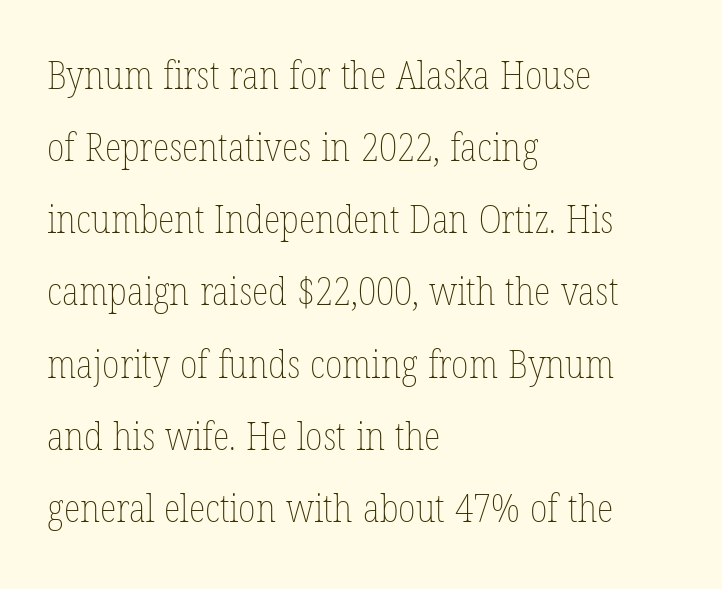
Q: Is the text bold? A: No.
Q: Is the text italic (slanted)? A: No, it is upright.
Q: Is the text underlined? A: No.
Q: How is the paragraph aligned? A: Left-aligned.
Q: Is the spacing between letters normal or unusually wide? A: Normal.
Q: Width (condensed, normal, or wide)? A: Condensed.
Q: Stroke contrast? A: Low.
Q: x-height? A: Medium.
Q: Monospaced? A: No.
